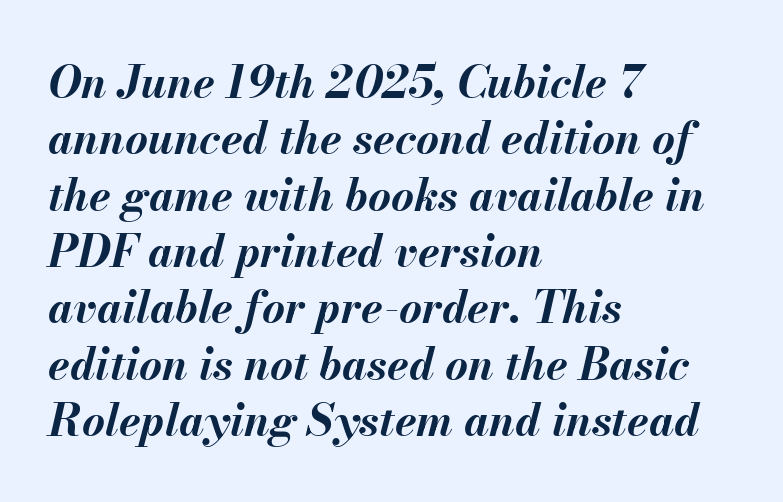
Q: Is the text bold? A: Yes.
Q: Is the text italic (slanted)? A: Yes, it leans right by about 13 degrees.
Q: Is the text underlined? A: No.
Q: How is the paragraph aligned? A: Left-aligned.
Q: Is the spacing between letters normal or unusually wide? A: Normal.
Q: Is the spacing between lines tight, normal or loose? A: Normal.
Q: Width (condensed, normal, or wide)? A: Normal.
Q: Stroke contrast? A: Medium.
Q: x-height? A: Small.
Q: Monospaced? A: No.
